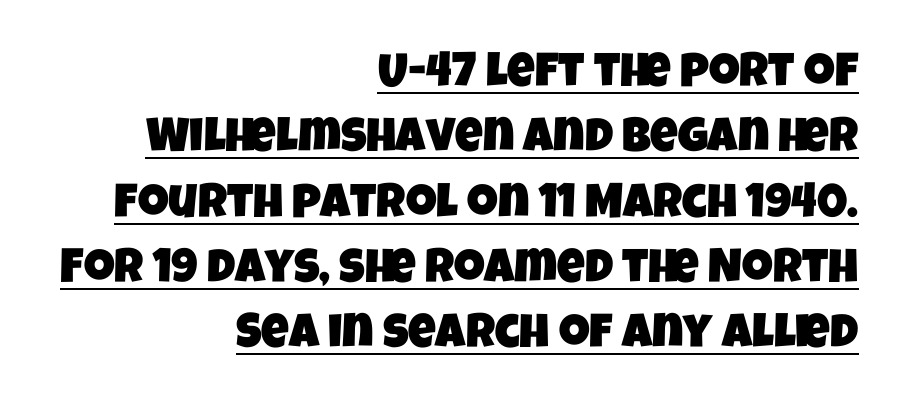
{"serif": "no", "width": "condensed", "stroke_contrast": "low", "x_height": "large", "monospaced": "no", "underline": "yes", "align": "right", "line_spacing": "normal", "line_spacing_ratio": 1.36, "letter_spacing": "normal", "letter_spacing_em": 0.0, "glyph_px": 48}
